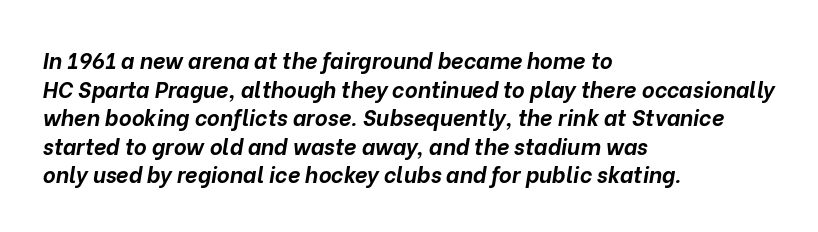
{"italic": "yes", "lean": "right", "slant_degrees": 10, "bold": "yes", "underline": "no", "align": "left", "line_spacing": "normal", "line_spacing_ratio": 1.3, "letter_spacing": "normal", "letter_spacing_em": 0.0, "glyph_px": 22}
